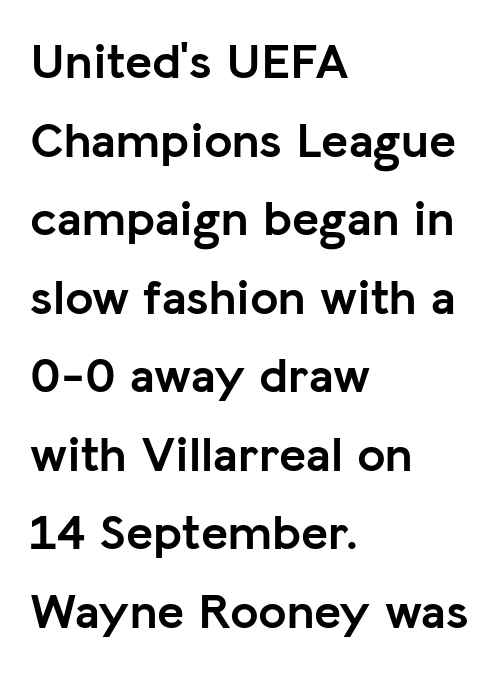
Q: Is the text bold? A: Yes.
Q: Is the text italic (slanted)? A: No, it is upright.
Q: Is the typeface a serif or a sans-serif typeface? A: Sans-serif.
Q: Is the text underlined? A: No.
Q: How is the paragraph aligned? A: Left-aligned.
Q: Is the spacing between letters normal or unusually wide? A: Normal.
Q: Is the spacing between lines tight, normal or loose? A: Normal.
Q: Width (condensed, normal, or wide)? A: Normal.
Q: Stroke contrast? A: Low.
Q: x-height? A: Medium.
Q: Monospaced? A: No.
